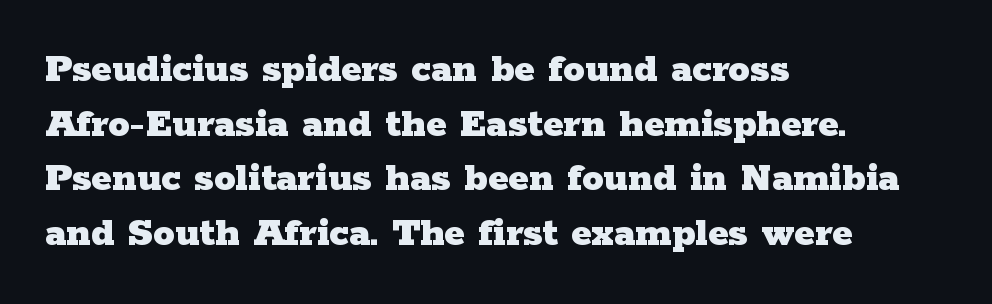
{"serif": "yes", "italic": "no", "bold": "yes", "weight": "heavy", "width": "wide", "stroke_contrast": "low", "x_height": "medium", "monospaced": "no", "underline": "no", "align": "left", "line_spacing": "normal", "line_spacing_ratio": 1.27, "letter_spacing": "normal", "letter_spacing_em": 0.0, "glyph_px": 43}
